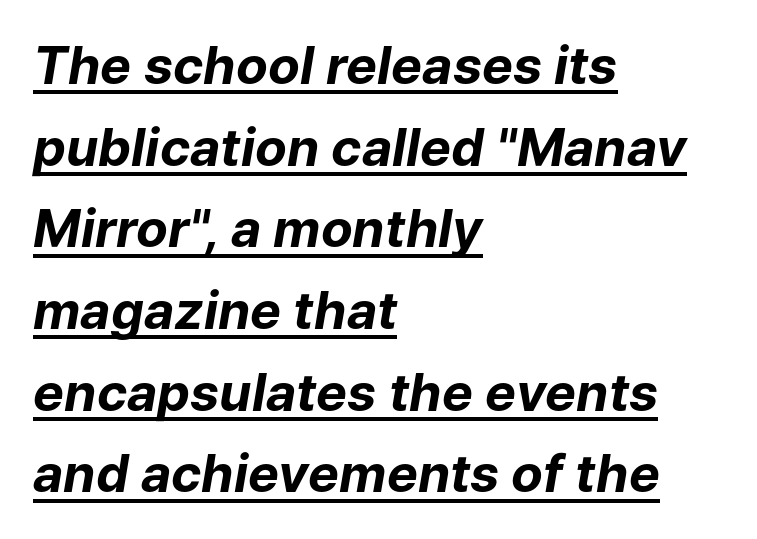
The image shows 52 px bold type, italic (leaning right); set left-aligned, normal line spacing (1.57x), normal letter spacing, underlined; low stroke contrast and a medium x-height.
